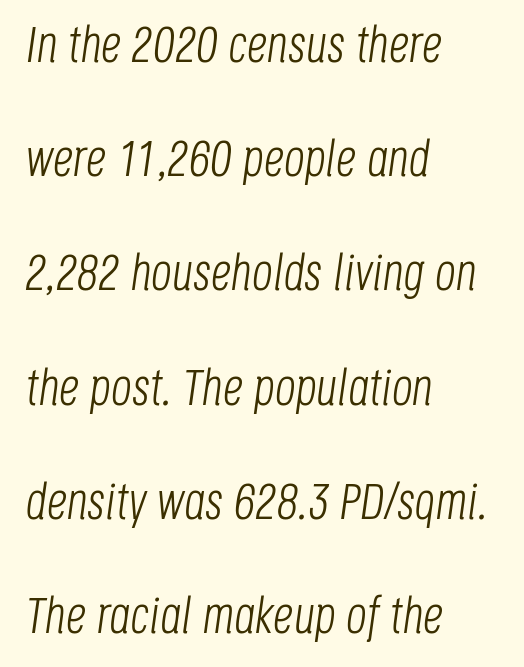
Q: Is the text bold? A: No.
Q: Is the text italic (slanted)? A: Yes, it leans right by about 8 degrees.
Q: Is the text underlined? A: No.
Q: How is the paragraph aligned? A: Left-aligned.
Q: Is the spacing between letters normal or unusually wide? A: Normal.
Q: Is the spacing between lines tight, normal or loose? A: Loose.
Q: Width (condensed, normal, or wide)? A: Condensed.
Q: Stroke contrast? A: Low.
Q: x-height? A: Large.
Q: Monospaced? A: No.
